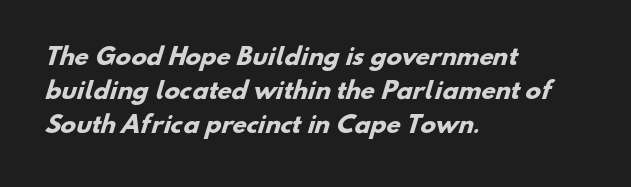
Normally led — the rows are evenly, conventionally spaced. In CSS terms this would be text-align: left. The passage shown is not underscored anywhere. The rendering keeps characters at their native spacing. The rendering uses a bold face; every stroke is thick and dark.
